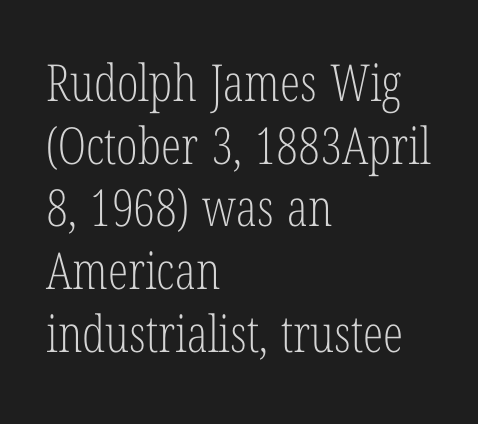
Q: Is the text bold? A: No.
Q: Is the text italic (slanted)? A: No, it is upright.
Q: Is the typeface a serif or a sans-serif typeface? A: Serif.
Q: Is the text underlined? A: No.
Q: How is the paragraph aligned? A: Left-aligned.
Q: Is the spacing between letters normal or unusually wide? A: Normal.
Q: Width (condensed, normal, or wide)? A: Condensed.
Q: Stroke contrast? A: Low.
Q: x-height? A: Medium.
Q: Monospaced? A: No.
